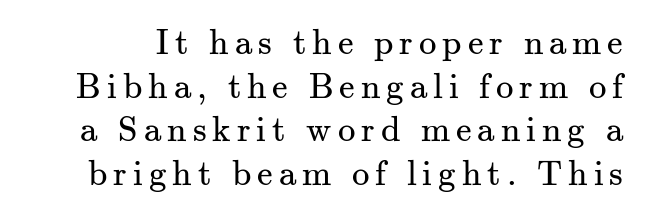
Q: Is the text bold? A: No.
Q: Is the text italic (slanted)? A: No, it is upright.
Q: Is the typeface a serif or a sans-serif typeface? A: Serif.
Q: Is the text underlined? A: No.
Q: Is the spacing between lines tight, normal or loose? A: Normal.
Q: Width (condensed, normal, or wide)? A: Normal.
Q: Stroke contrast? A: Medium.
Q: x-height? A: Small.
Q: Monospaced? A: No.
